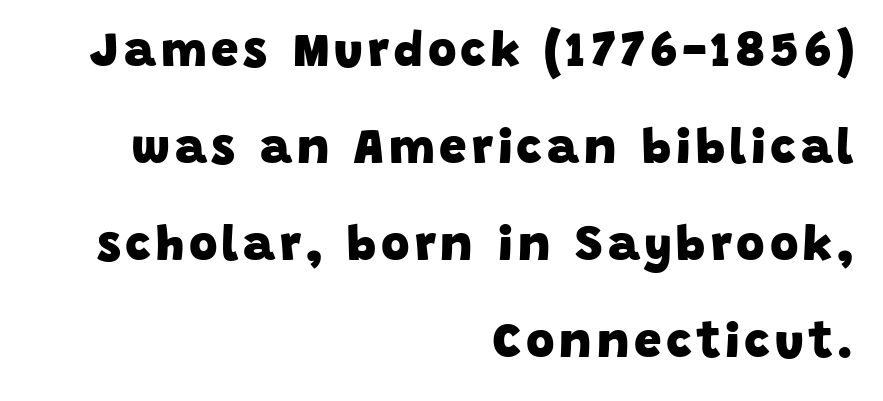
{"serif": "no", "bold": "yes", "weight": "heavy", "width": "normal", "stroke_contrast": "low", "x_height": "large", "monospaced": "no", "underline": "no", "align": "right", "line_spacing": "loose", "line_spacing_ratio": 1.98, "glyph_px": 49}
